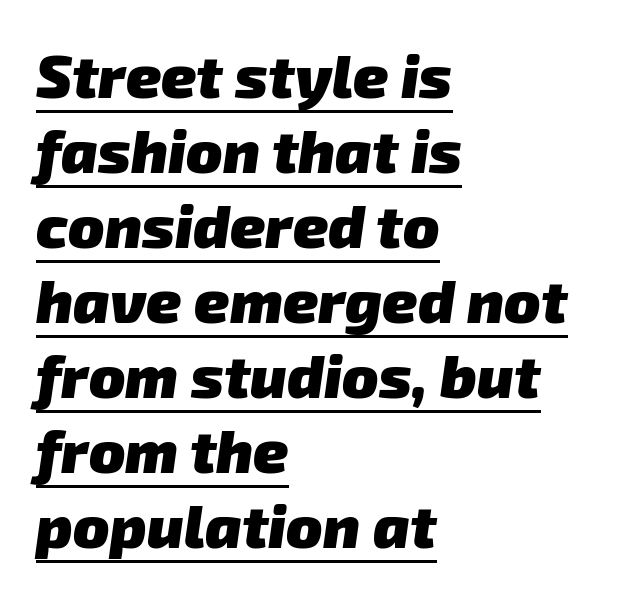
The line-height multiplier appears to be the usual default. Pretty heavy lettering here — definitely bold. Alignment: flush left. In terms of letterspacing, this is plain default setting.
